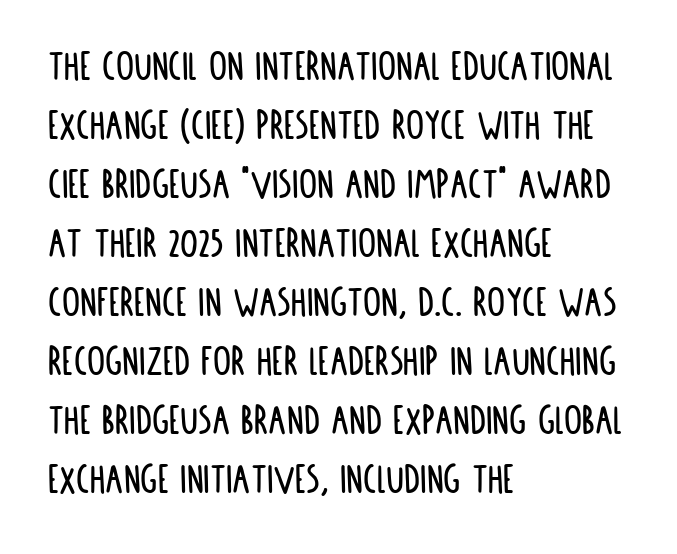
Layout note: lines flush left. You could not count columns in this text — the font is proportionally spaced. Unlike italic type, these characters show no tilt at all. Vertically, the passage feels balanced, rows spaced as you'd expect. The space beneath each line is pristine and unruled. The tracking reads as untouched default to a designer's eye.
